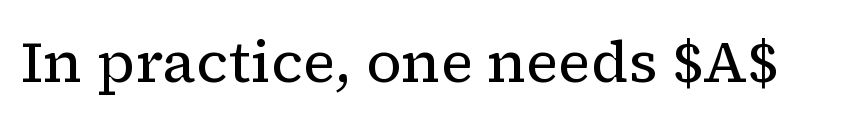
Q: Is the text bold? A: No.
Q: Is the text italic (slanted)? A: No, it is upright.
Q: Is the typeface a serif or a sans-serif typeface? A: Serif.
Q: Is the text underlined? A: No.
Q: Is the spacing between letters normal or unusually wide? A: Normal.
Q: Width (condensed, normal, or wide)? A: Normal.
Q: Stroke contrast? A: Low.
Q: x-height? A: Medium.
Q: Monospaced? A: No.
